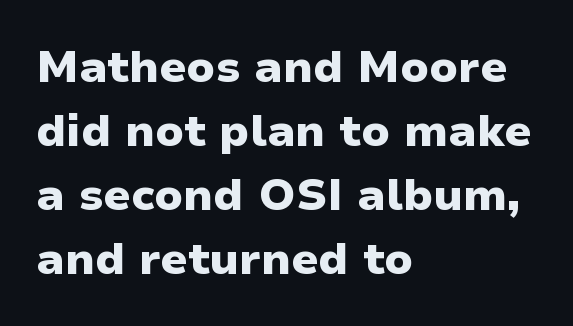
A typesetter would call this proportional, since set widths differ per character. Look at the tracking — it's just the regular setting, nothing added. It's the straight-up-and-down kind of type. The text was rendered using a sans face with plain stroke endings. Pretty heavy lettering here — definitely bold. The words here are not underlined.
